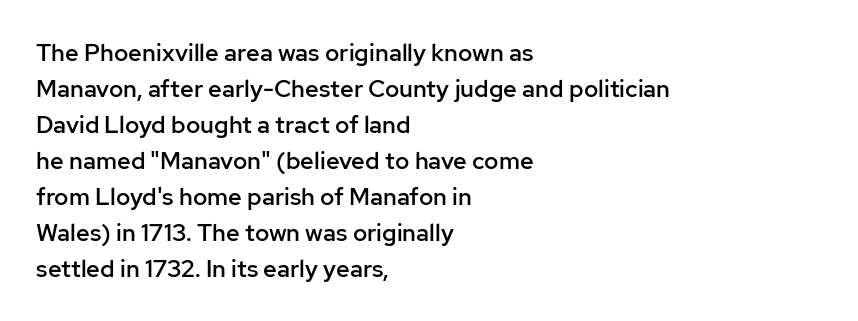
Q: Is the text bold? A: Semi-bold.
Q: Is the text italic (slanted)? A: No, it is upright.
Q: Is the text underlined? A: No.
Q: How is the paragraph aligned? A: Left-aligned.
Q: Is the spacing between letters normal or unusually wide? A: Normal.
Q: Is the spacing between lines tight, normal or loose? A: Normal.
